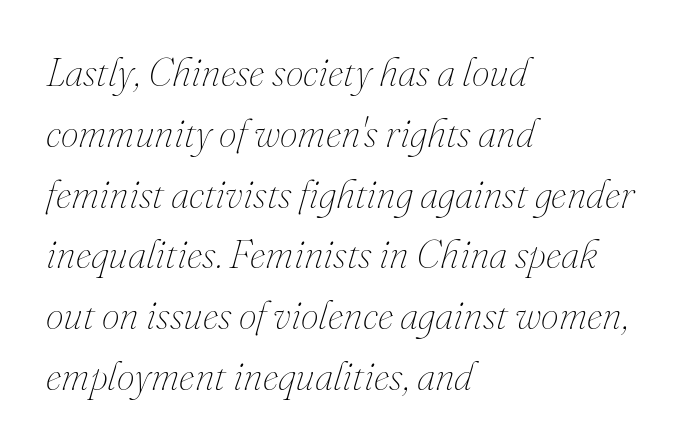
Q: Is the text bold? A: No.
Q: Is the text italic (slanted)? A: Yes, it leans right by about 16 degrees.
Q: Is the text underlined? A: No.
Q: How is the paragraph aligned? A: Left-aligned.
Q: Is the spacing between letters normal or unusually wide? A: Normal.
Q: Is the spacing between lines tight, normal or loose? A: Normal.
Q: Width (condensed, normal, or wide)? A: Normal.
Q: Stroke contrast? A: Medium.
Q: x-height? A: Small.
Q: Monospaced? A: No.
